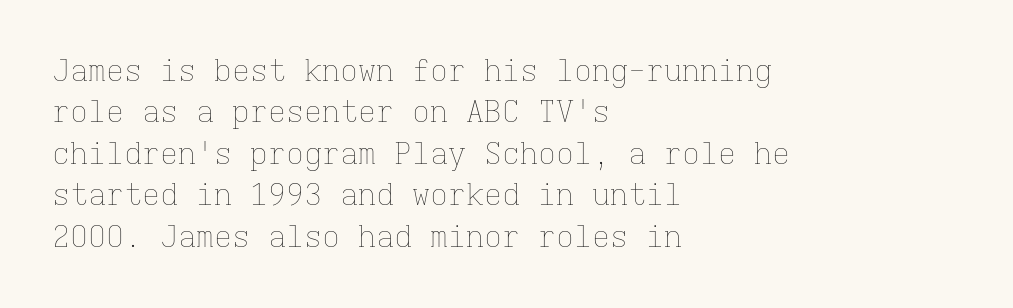
Q: Is the text bold? A: No.
Q: Is the text italic (slanted)? A: No, it is upright.
Q: Is the text underlined? A: No.
Q: How is the paragraph aligned? A: Left-aligned.
Q: Is the spacing between letters normal or unusually wide? A: Normal.
Q: Is the spacing between lines tight, normal or loose? A: Normal.
Q: Width (condensed, normal, or wide)? A: Normal.
Q: Stroke contrast? A: Low.
Q: x-height? A: Medium.
Q: Monospaced? A: Yes.
